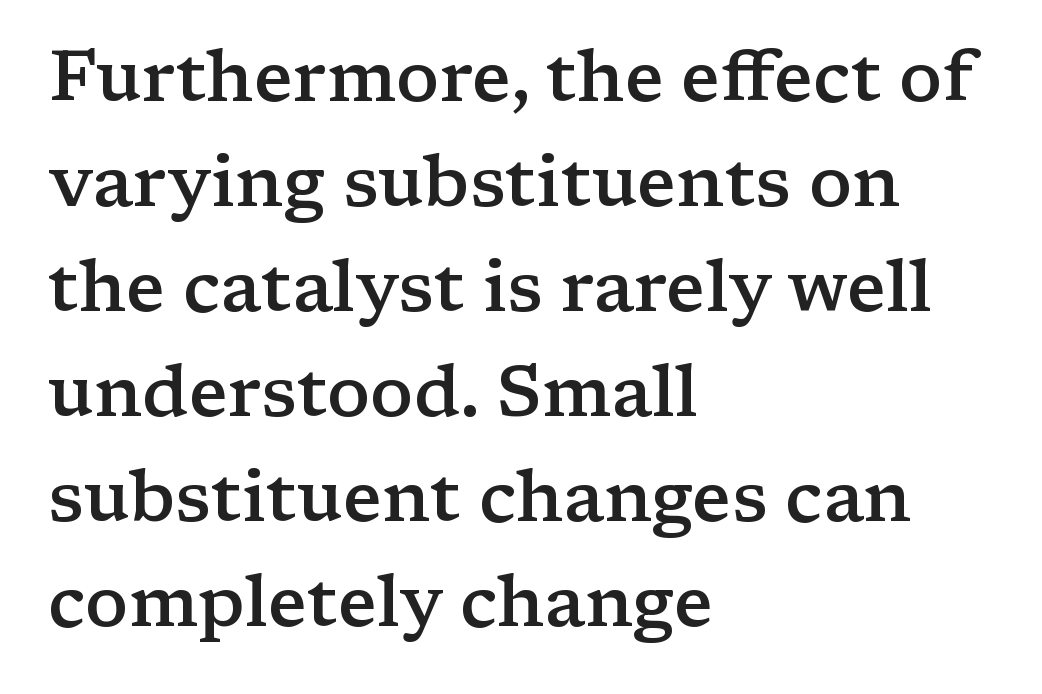
The image shows 71 px semibold, wide serif type, upright; set left-aligned, normal line spacing (1.48x), normal letter spacing, not underlined; low stroke contrast and a medium x-height.
